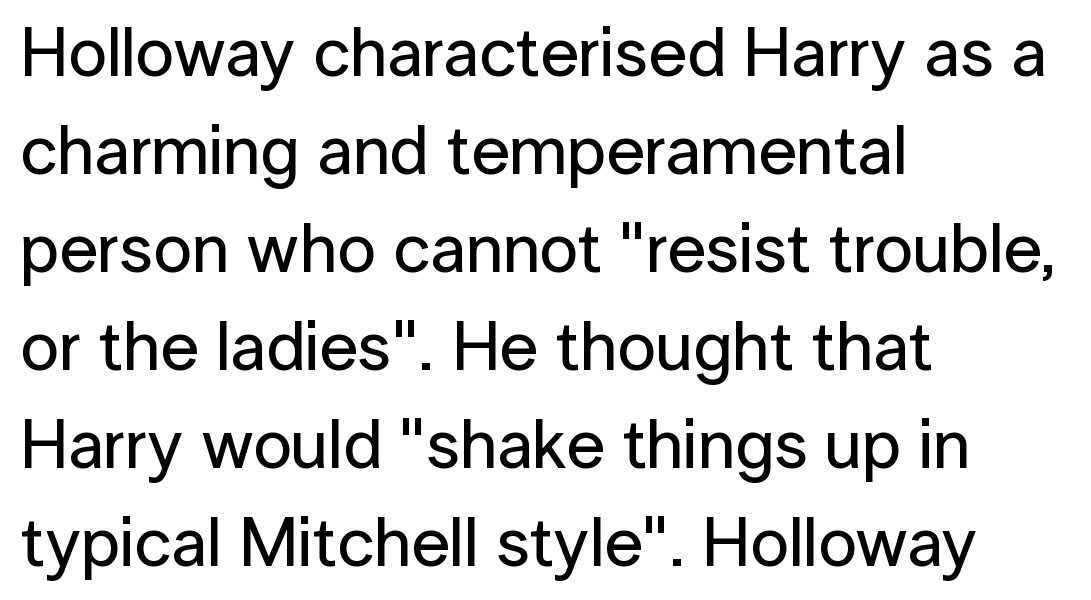
The face used here is proportionally spaced, like ordinary book or web type. Honestly, there is no underline to notice here at all. Line spacing here is normal. Does extra space separate the letters? No, they use regular spacing.
